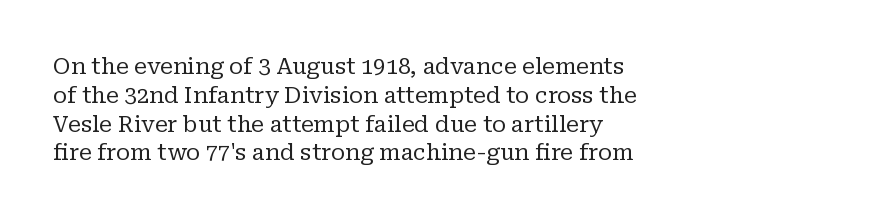
No extra ink here — the face is not bold. The ragged edge is on the right, which tells us the setting is flush left. Decoration check: the copy has no underline. Between one letter and the next there's only the usual sliver of space. No italicization has been applied; the sample stays upright. Successive baselines arrive at the customary interval.
